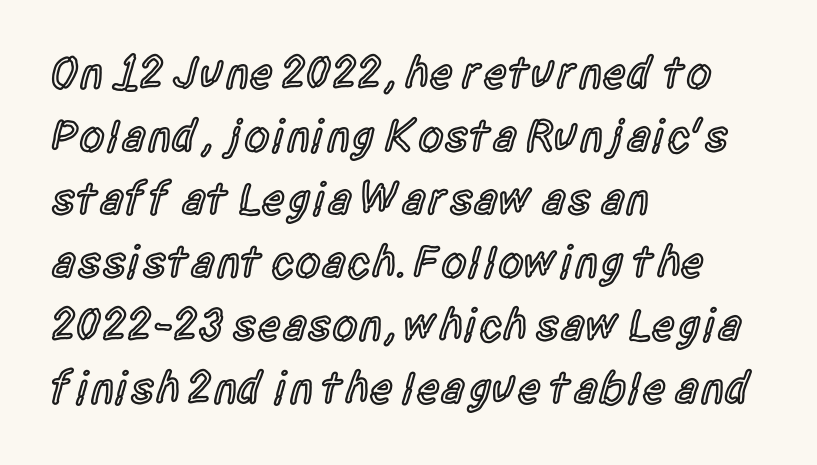
The image shows 46 px semibold, condensed sans-serif type; set left-aligned, normal line spacing (1.37x), normal letter spacing, not underlined; a large x-height.
